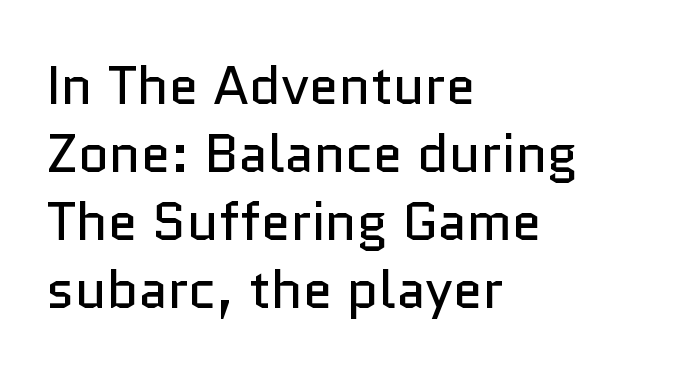
Q: Is the text bold? A: No.
Q: Is the text italic (slanted)? A: No, it is upright.
Q: Is the typeface a serif or a sans-serif typeface? A: Sans-serif.
Q: Is the text underlined? A: No.
Q: How is the paragraph aligned? A: Left-aligned.
Q: Is the spacing between letters normal or unusually wide? A: Normal.
Q: Is the spacing between lines tight, normal or loose? A: Normal.
Q: Width (condensed, normal, or wide)? A: Normal.
Q: Stroke contrast? A: Low.
Q: x-height? A: Medium.
Q: Monospaced? A: No.
